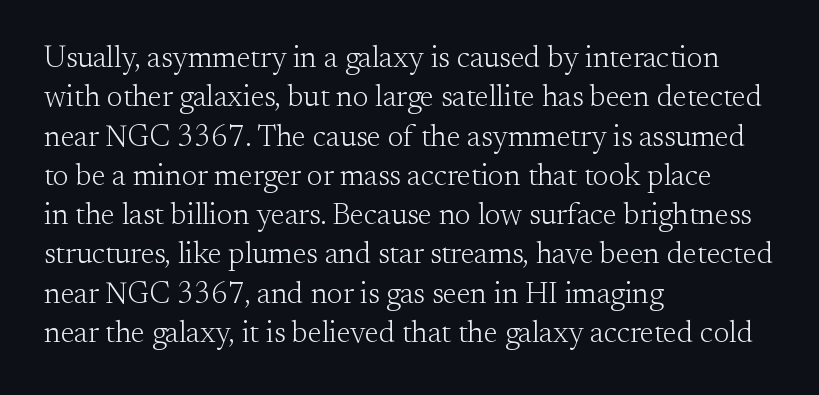
Q: Is the text bold? A: No.
Q: Is the text italic (slanted)? A: No, it is upright.
Q: Is the typeface a serif or a sans-serif typeface? A: Serif.
Q: Is the text underlined? A: No.
Q: How is the paragraph aligned? A: Left-aligned.
Q: Is the spacing between letters normal or unusually wide? A: Normal.
Q: Is the spacing between lines tight, normal or loose? A: Normal.
Q: Width (condensed, normal, or wide)? A: Normal.
Q: Stroke contrast? A: Medium.
Q: x-height? A: Small.
Q: Monospaced? A: No.
